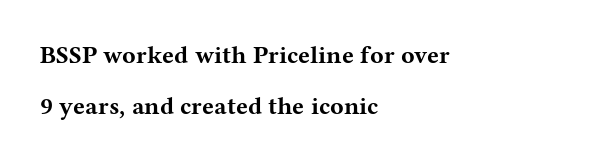
Typographic density is high because the face is bold. Unmarked baselines from the first word to the last. There is no visible air inserted between adjacent glyphs. Every stem runs plumb, perpendicular to the baseline. All the whitespace from short lines collects on the right. Vertical spacing — loose.
